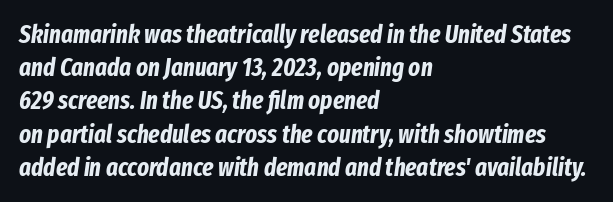
Q: Is the text bold? A: Yes.
Q: Is the text italic (slanted)? A: Yes, it leans right by about 8 degrees.
Q: Is the text underlined? A: No.
Q: How is the paragraph aligned? A: Left-aligned.
Q: Is the spacing between letters normal or unusually wide? A: Normal.
Q: Is the spacing between lines tight, normal or loose? A: Normal.
